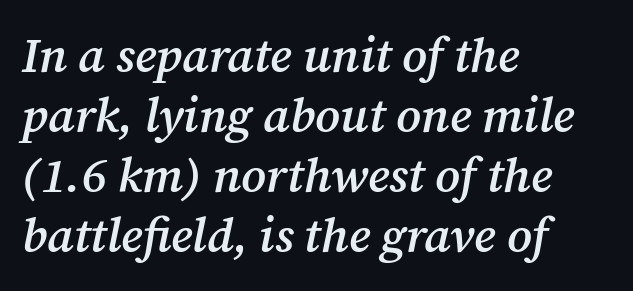
The typeface chosen for these lines features serifs. The passage shown is typed in a proportional face where columns would drift. These lines are set flush left with a ragged right edge. The leading is moderate, giving the passage an even texture. Stems and bowls a touch heavier than normal — semibold.
